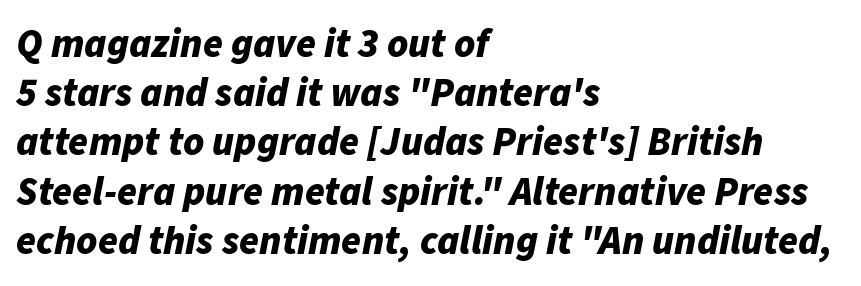
The image shows 40 px bold type, italic (leaning right); set left-aligned, line spacing 1.23x, normal letter spacing, not underlined; low stroke contrast and a medium x-height.
